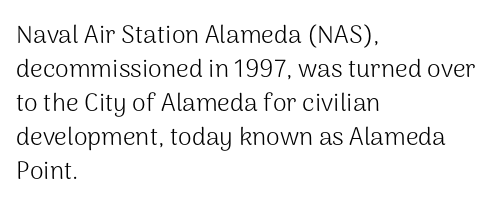
The image shows 25 px text type, upright; set left-aligned, normal line spacing (1.36x), normal letter spacing, not underlined.
